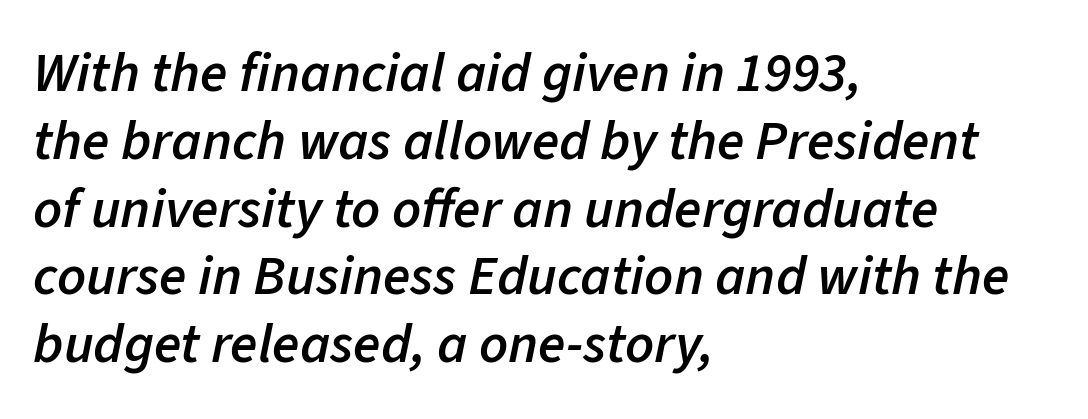
The image shows 56 px semibold type, italic (leaning right); set left-aligned, line spacing 1.21x, normal letter spacing, not underlined; low stroke contrast and a medium x-height.
